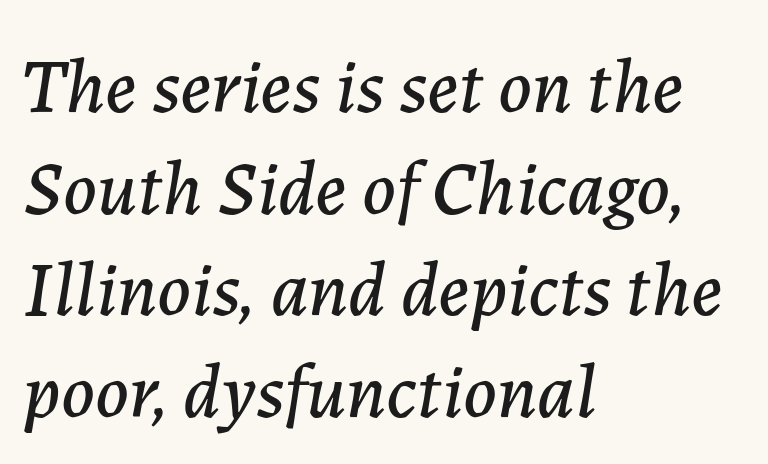
Q: Is the text italic (slanted)? A: Yes, it leans right by about 7 degrees.
Q: Is the text underlined? A: No.
Q: How is the paragraph aligned? A: Left-aligned.
Q: Is the spacing between letters normal or unusually wide? A: Normal.
Q: Is the spacing between lines tight, normal or loose? A: Normal.
Q: Width (condensed, normal, or wide)? A: Normal.
Q: Stroke contrast? A: Low.
Q: x-height? A: Medium.
Q: Monospaced? A: No.
